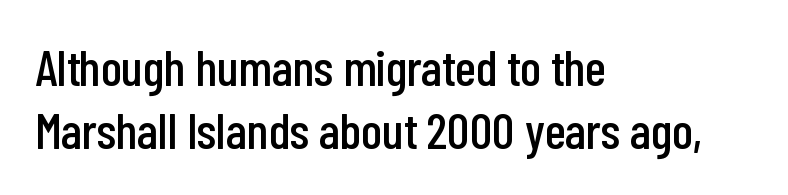
The image shows 51 px condensed sans-serif type, upright; set left-aligned, line spacing 1.23x, normal letter spacing, not underlined; low stroke contrast and a medium x-height.
